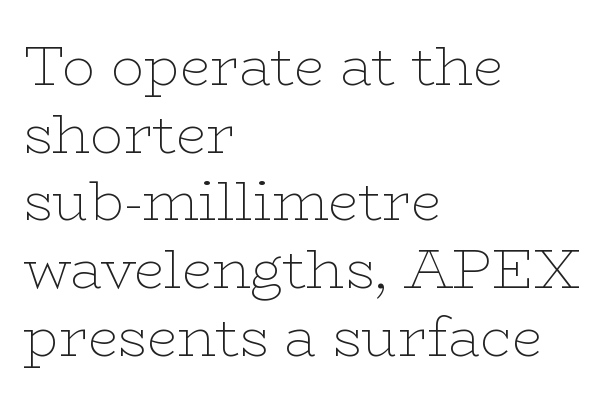
{"serif": "yes", "italic": "no", "bold": "no", "weight": "thin", "width": "wide", "stroke_contrast": "low", "x_height": "medium", "monospaced": "no", "underline": "no", "align": "left", "line_spacing_ratio": 1.23, "letter_spacing": "normal", "letter_spacing_em": 0.0, "glyph_px": 55}
